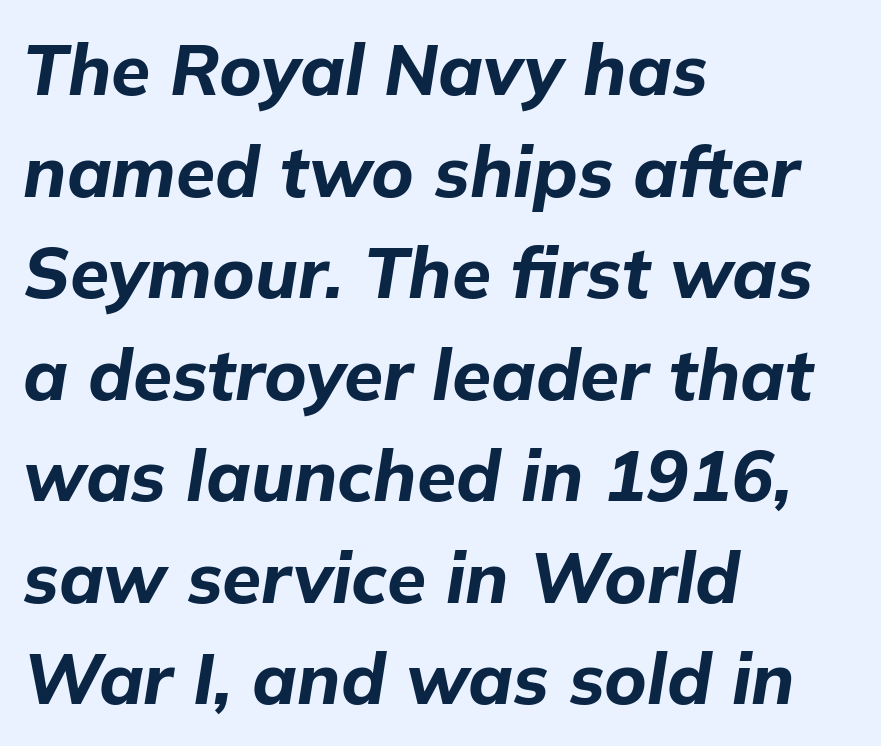
Q: Is the text bold? A: Yes.
Q: Is the text italic (slanted)? A: Yes, it leans right by about 9 degrees.
Q: Is the text underlined? A: No.
Q: How is the paragraph aligned? A: Left-aligned.
Q: Is the spacing between letters normal or unusually wide? A: Normal.
Q: Is the spacing between lines tight, normal or loose? A: Normal.
Q: Width (condensed, normal, or wide)? A: Normal.
Q: Stroke contrast? A: Low.
Q: x-height? A: Medium.
Q: Monospaced? A: No.
